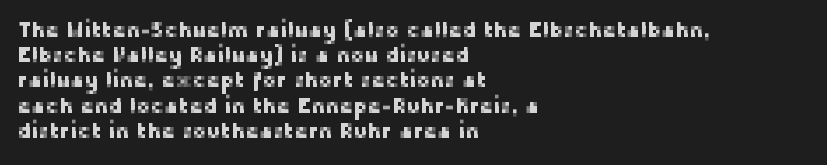
Posture: straight, roman, zero tilt. A clean baseline with only descenders dipping below it. Does the copy run flush right? No — it runs flush left. Tracking value appears to be zero — textbook default spacing.
